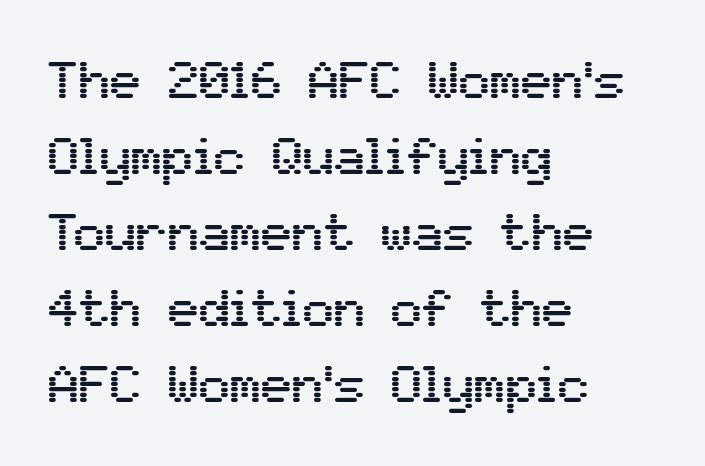
Q: Is the text italic (slanted)? A: No, it is upright.
Q: Is the typeface a serif or a sans-serif typeface? A: Sans-serif.
Q: Is the text underlined? A: No.
Q: How is the paragraph aligned? A: Left-aligned.
Q: Is the spacing between letters normal or unusually wide? A: Normal.
Q: Is the spacing between lines tight, normal or loose? A: Normal.
Q: Width (condensed, normal, or wide)? A: Normal.
Q: Stroke contrast? A: Medium.
Q: x-height? A: Medium.
Q: Monospaced? A: No.
